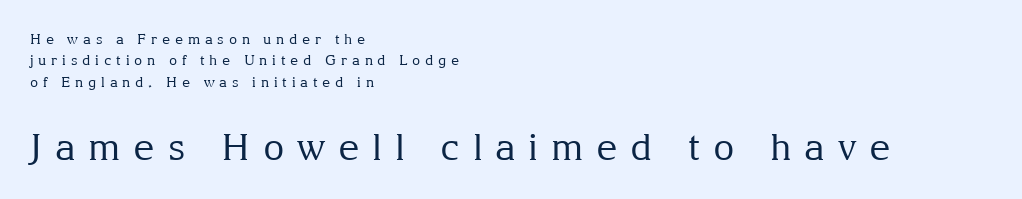
A normal amount of white space separates one row of letters from the next. The strip under each line holds only bare page. Rendered with straight, roman letterforms. The rag falls on the right side of this text block.
